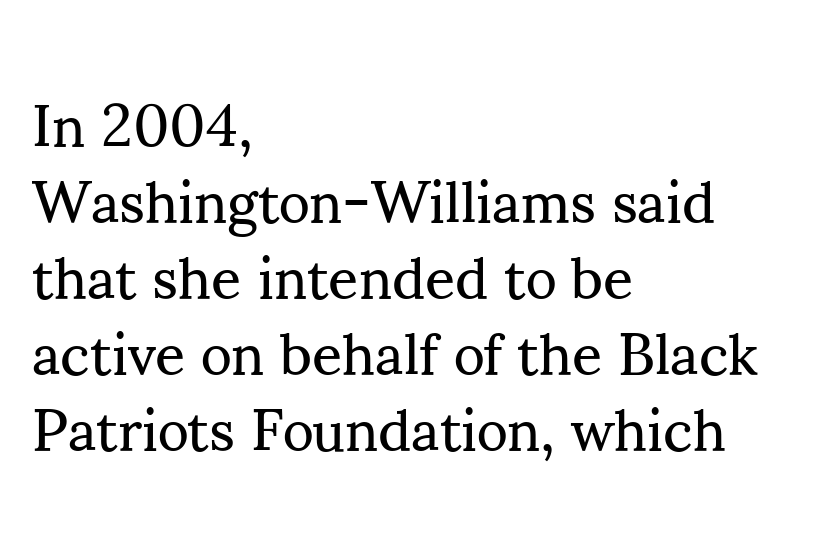
The font sits on the lighter half of the weight spectrum, regular included. A typesetter would mark this as roman, not italic. Compared with typical paragraphs, the rows here are spaced about the same. Glyph-to-glyph distance matches everyday printed text. Varying glyph widths throughout — classic text-font behaviour. Observe the serifs anchoring each vertical stroke in this sample.
